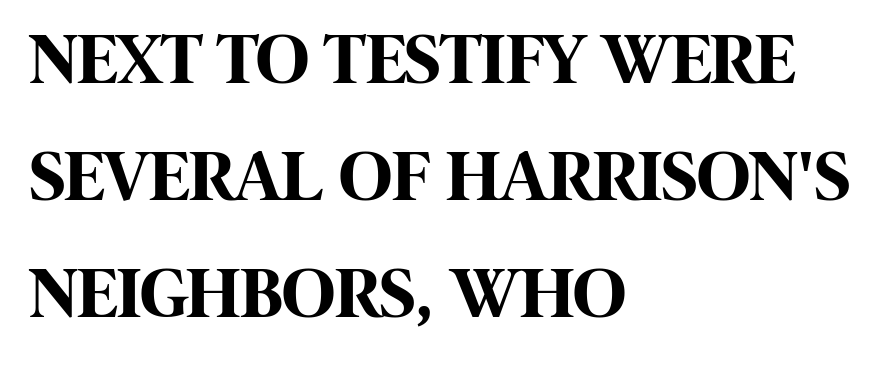
Q: Is the text bold? A: Yes.
Q: Is the text italic (slanted)? A: No, it is upright.
Q: Is the typeface a serif or a sans-serif typeface? A: Sans-serif.
Q: Is the text underlined? A: No.
Q: How is the paragraph aligned? A: Left-aligned.
Q: Is the spacing between letters normal or unusually wide? A: Normal.
Q: Is the spacing between lines tight, normal or loose? A: Normal.
Q: Width (condensed, normal, or wide)? A: Condensed.
Q: Stroke contrast? A: High.
Q: x-height? A: Large.
Q: Monospaced? A: No.
